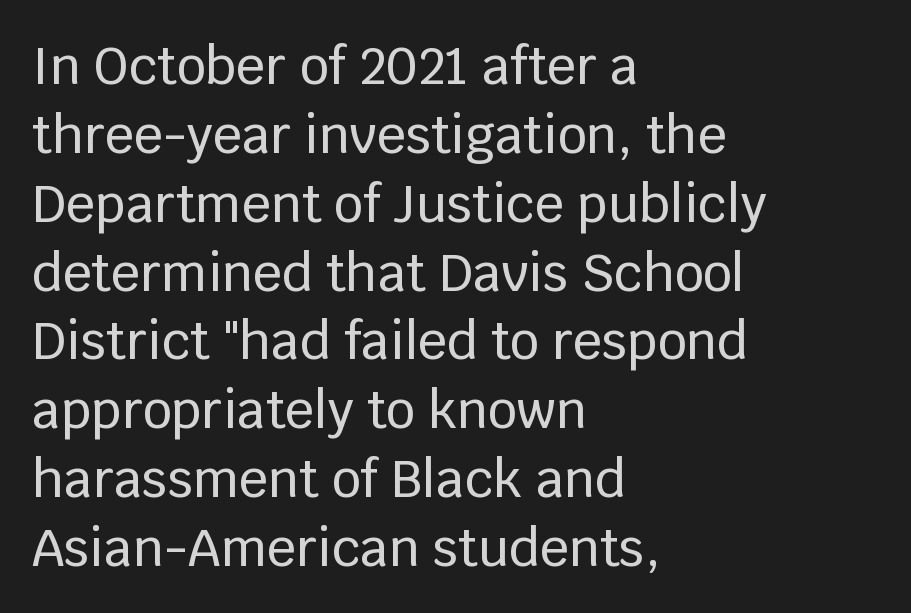
Proportional: the letters do not fall into vertical columns. No italicization has been applied; the sample stays upright. Tracking here is standard; glyphs follow each other at the usual distance. What kind of face is this? One without serifs — a sans. Leftover space on each line is placed entirely after the last word.
